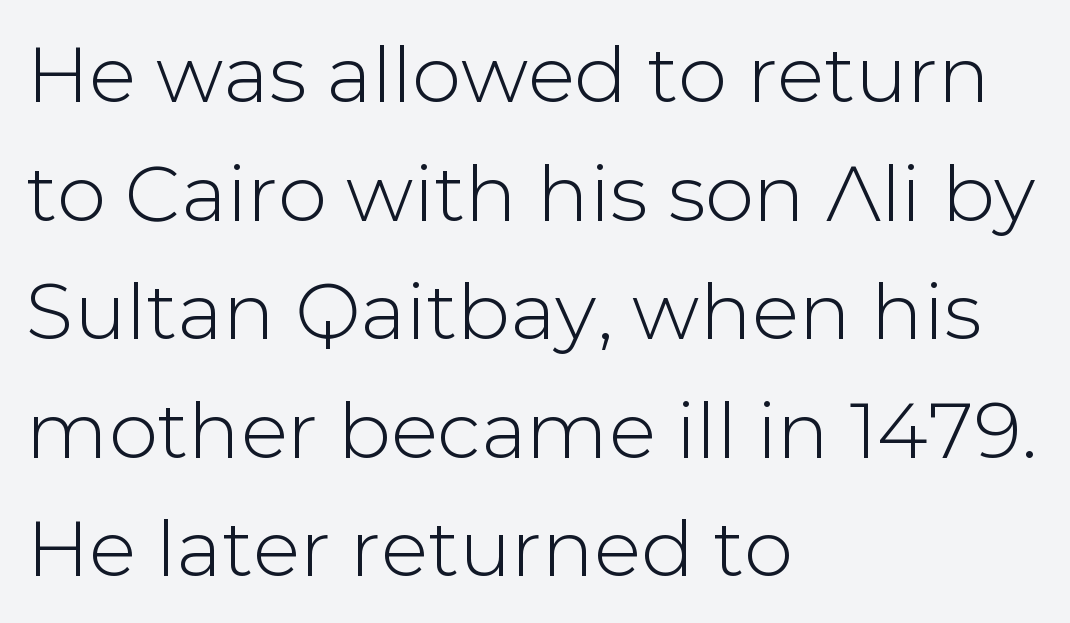
{"serif": "no", "italic": "no", "width": "normal", "stroke_contrast": "low", "x_height": "medium", "monospaced": "no", "underline": "no", "align": "left", "line_spacing": "normal", "line_spacing_ratio": 1.52, "letter_spacing": "normal", "letter_spacing_em": 0.0, "glyph_px": 78}
